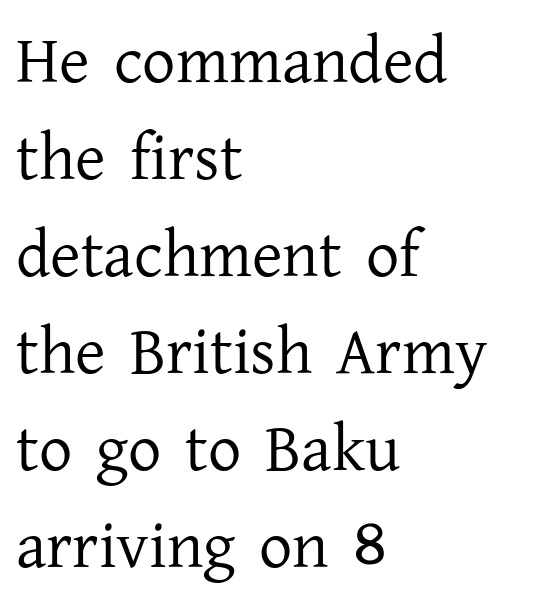
{"serif": "yes", "italic": "no", "bold": "no", "weight": "regular", "width": "normal", "stroke_contrast": "low", "x_height": "medium", "monospaced": "no", "underline": "no", "align": "left", "line_spacing": "normal", "line_spacing_ratio": 1.47, "letter_spacing": "normal", "letter_spacing_em": 0.0, "glyph_px": 66}
